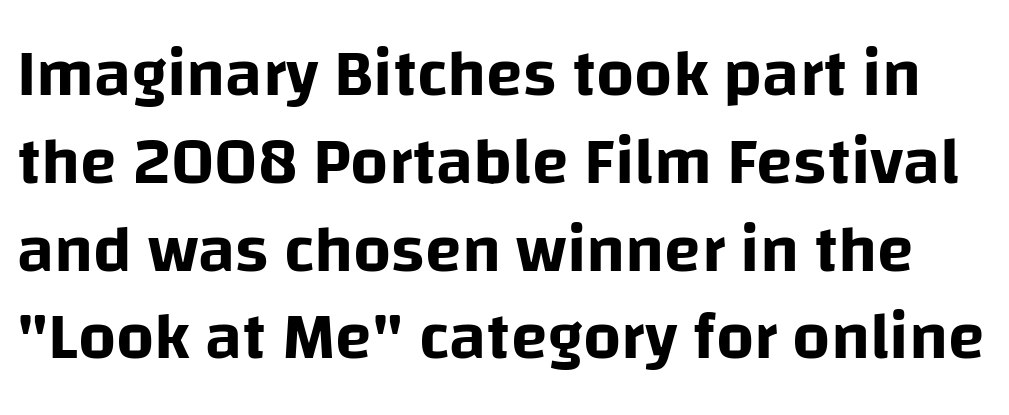
Q: Is the text italic (slanted)? A: No, it is upright.
Q: Is the typeface a serif or a sans-serif typeface? A: Sans-serif.
Q: Is the text underlined? A: No.
Q: Is the spacing between letters normal or unusually wide? A: Normal.
Q: Is the spacing between lines tight, normal or loose? A: Normal.
Q: Width (condensed, normal, or wide)? A: Normal.
Q: Stroke contrast? A: Low.
Q: x-height? A: Large.
Q: Monospaced? A: No.
